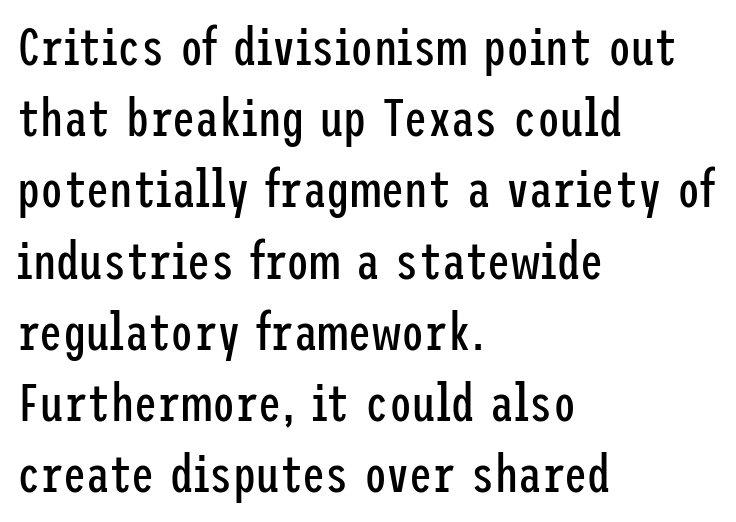
{"serif": "no", "italic": "no", "bold": "no", "weight": "regular", "width": "condensed", "stroke_contrast": "low", "x_height": "medium", "underline": "no", "align": "left", "line_spacing": "normal", "line_spacing_ratio": 1.37, "letter_spacing": "normal", "letter_spacing_em": 0.0, "glyph_px": 52}
